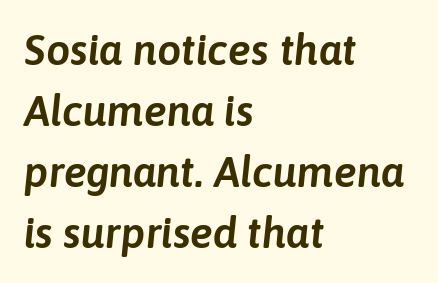
Q: Is the text italic (slanted)? A: Yes, it leans right by about 6 degrees.
Q: Is the text underlined? A: No.
Q: How is the paragraph aligned? A: Left-aligned.
Q: Is the spacing between letters normal or unusually wide? A: Normal.
Q: Is the spacing between lines tight, normal or loose? A: Normal.
Q: Width (condensed, normal, or wide)? A: Normal.
Q: Stroke contrast? A: Low.
Q: x-height? A: Medium.
Q: Monospaced? A: No.
